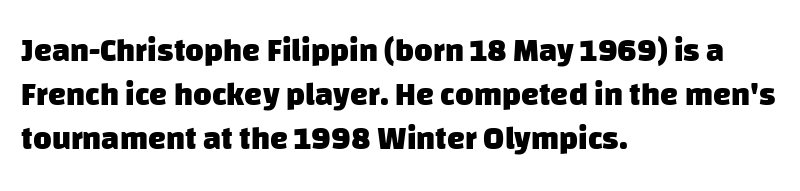
{"serif": "no", "bold": "yes", "weight": "heavy", "width": "normal", "stroke_contrast": "low", "x_height": "large", "monospaced": "no", "underline": "no", "align": "left", "line_spacing": "normal", "line_spacing_ratio": 1.38, "letter_spacing": "normal", "letter_spacing_em": 0.0, "glyph_px": 32}
